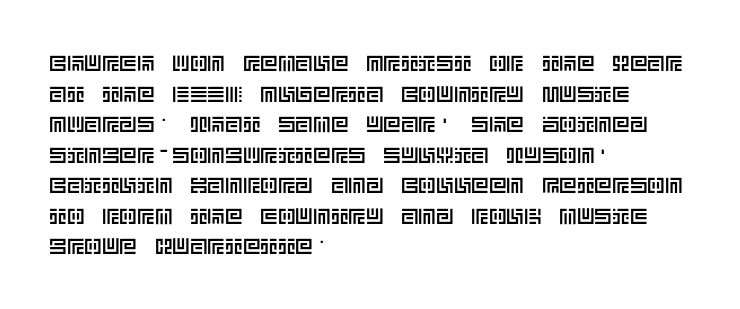
If you drew a line through each stem, it would be perfectly vertical. Honestly, the letter spacing is just normal — you wouldn't notice it. The words here are not underlined. Notice how the passage keeps a crisp vertical edge on the left only. Interline gaps are of average width in this sample.
